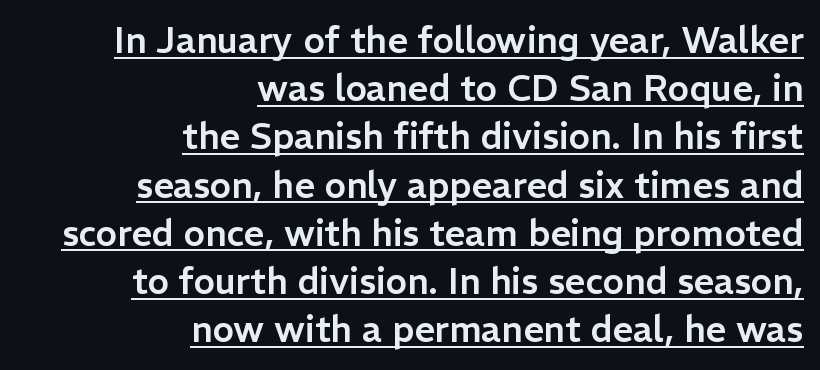
The image shows 36 px sans-serif type, upright; set right-aligned, normal line spacing (1.34x), normal letter spacing, underlined; low stroke contrast and a medium x-height.
